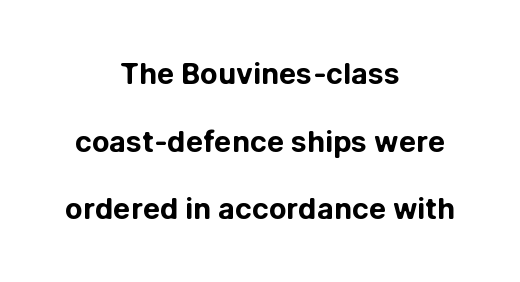
Q: Is the text bold? A: Yes.
Q: Is the text italic (slanted)? A: No, it is upright.
Q: Is the typeface a serif or a sans-serif typeface? A: Sans-serif.
Q: Is the text underlined? A: No.
Q: How is the paragraph aligned? A: Centered.
Q: Is the spacing between letters normal or unusually wide? A: Normal.
Q: Is the spacing between lines tight, normal or loose? A: Loose.
Q: Width (condensed, normal, or wide)? A: Normal.
Q: Stroke contrast? A: Low.
Q: x-height? A: Medium.
Q: Monospaced? A: No.
